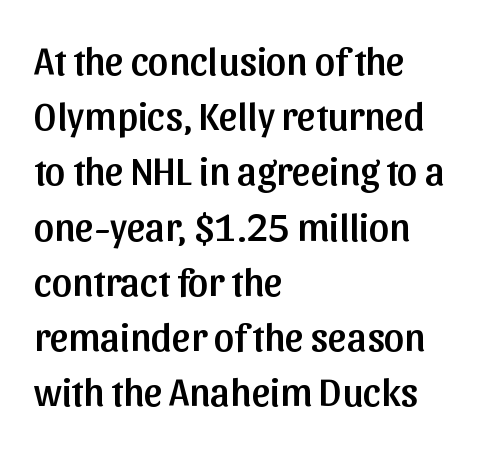
The line-height multiplier appears to be the usual default. Think of a printed novel: that variable character pitch is what you see here. The glyphs are unaccompanied by any horizontal stroke below them. Stroke terminals: plain, sans-serif.
